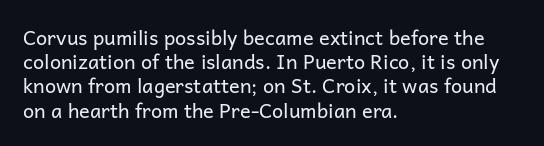
The image shows 20 px text type, upright; set left-aligned, line spacing 1.21x, normal letter spacing, not underlined.
